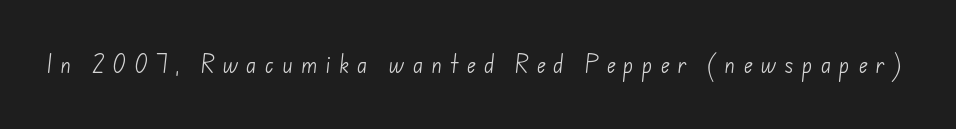
Q: Is the text bold? A: No.
Q: Is the text underlined? A: No.
Q: Is the spacing between letters normal or unusually wide? A: Unusually wide.
